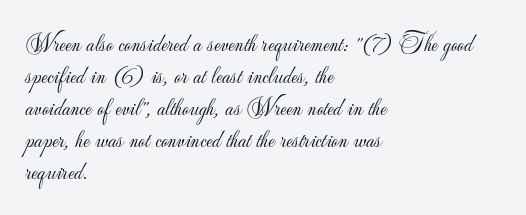
The image shows 26 px text type; set left-aligned, line spacing 1.23x, normal letter spacing, not underlined.
